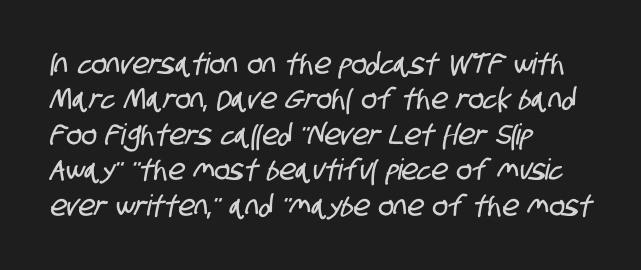
Q: Is the typeface a serif or a sans-serif typeface? A: Sans-serif.
Q: Is the text underlined? A: No.
Q: How is the paragraph aligned? A: Left-aligned.
Q: Is the spacing between letters normal or unusually wide? A: Normal.
Q: Width (condensed, normal, or wide)? A: Condensed.
Q: Stroke contrast? A: Low.
Q: x-height? A: Large.
Q: Monospaced? A: No.
